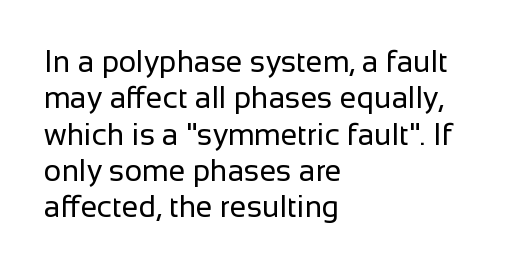
Q: Is the text bold? A: No.
Q: Is the text italic (slanted)? A: No, it is upright.
Q: Is the typeface a serif or a sans-serif typeface? A: Sans-serif.
Q: Is the text underlined? A: No.
Q: How is the paragraph aligned? A: Left-aligned.
Q: Is the spacing between letters normal or unusually wide? A: Normal.
Q: Width (condensed, normal, or wide)? A: Normal.
Q: Stroke contrast? A: Low.
Q: x-height? A: Medium.
Q: Monospaced? A: No.
